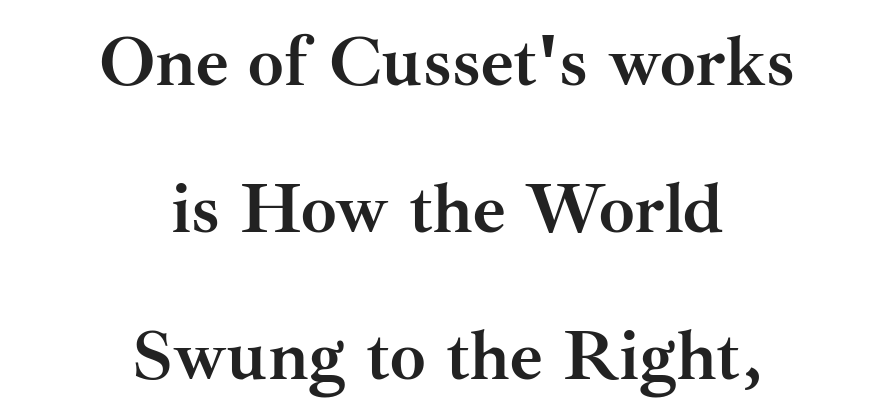
Varying glyph widths throughout — classic text-font behaviour. A roman cut, with each character standing at attention. This sample is center-justified, so both line endings float freely. The rendering uses a large line-height, opening up the rows. Does the weight exceed regular? Yes, all the way to bold.
